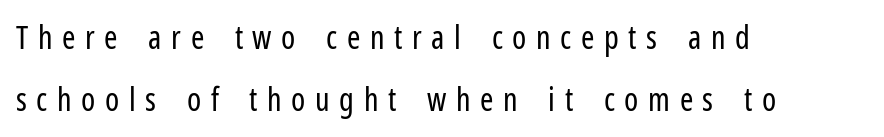
Q: Is the text bold? A: No.
Q: Is the text italic (slanted)? A: No, it is upright.
Q: Is the typeface a serif or a sans-serif typeface? A: Sans-serif.
Q: Is the text underlined? A: No.
Q: How is the paragraph aligned? A: Left-aligned.
Q: Is the spacing between letters normal or unusually wide? A: Unusually wide.
Q: Is the spacing between lines tight, normal or loose? A: Loose.
Q: Width (condensed, normal, or wide)? A: Condensed.
Q: Stroke contrast? A: Low.
Q: x-height? A: Medium.
Q: Monospaced? A: No.
